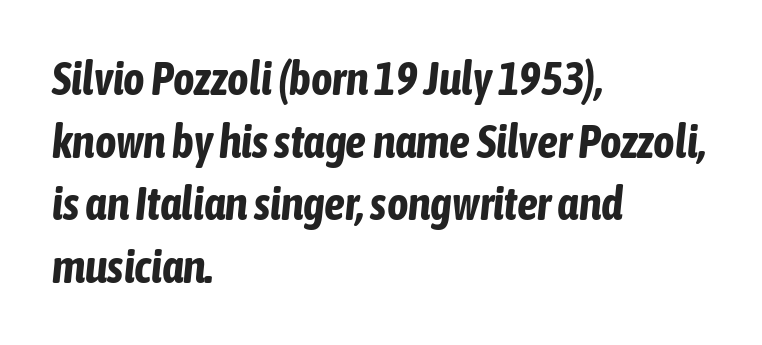
The image shows 46 px bold, condensed type, italic (leaning right); set left-aligned, normal line spacing (1.36x), normal letter spacing, not underlined; low stroke contrast and a medium x-height.
